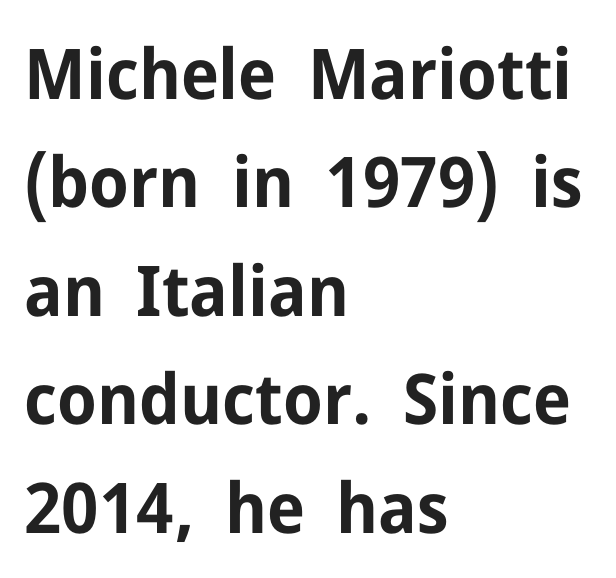
Q: Is the text bold? A: Yes.
Q: Is the text italic (slanted)? A: No, it is upright.
Q: Is the typeface a serif or a sans-serif typeface? A: Sans-serif.
Q: Is the text underlined? A: No.
Q: How is the paragraph aligned? A: Left-aligned.
Q: Is the spacing between letters normal or unusually wide? A: Normal.
Q: Is the spacing between lines tight, normal or loose? A: Normal.
Q: Width (condensed, normal, or wide)? A: Normal.
Q: Stroke contrast? A: Low.
Q: x-height? A: Medium.
Q: Monospaced? A: No.
